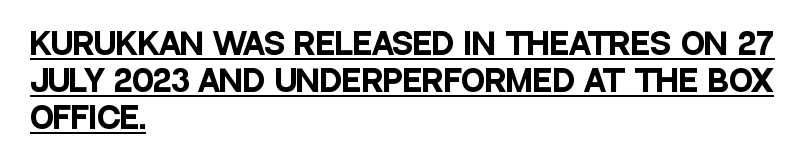
Q: Is the text bold? A: Yes.
Q: Is the text italic (slanted)? A: No, it is upright.
Q: Is the typeface a serif or a sans-serif typeface? A: Sans-serif.
Q: Is the text underlined? A: Yes.
Q: How is the paragraph aligned? A: Left-aligned.
Q: Is the spacing between letters normal or unusually wide? A: Normal.
Q: Is the spacing between lines tight, normal or loose? A: Normal.
Q: Width (condensed, normal, or wide)? A: Condensed.
Q: Stroke contrast? A: Low.
Q: x-height? A: Large.
Q: Monospaced? A: No.
